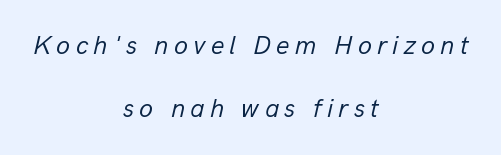
Weight: not bold — regular or lighter. The rendering positions every line midway between the sides. Plain, unruled lines of type. Yep, that's italic — everything's leaning.
